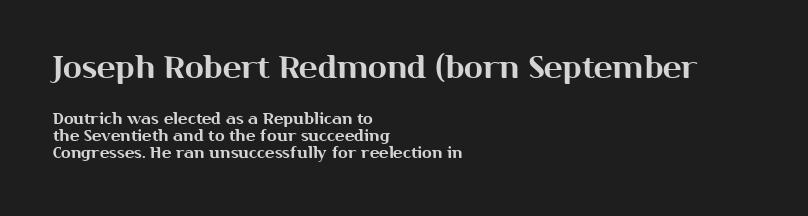
The image shows 31 px sans-serif type, upright; set left-aligned, tight line spacing (1.07x), normal letter spacing, not underlined; the first (top) block is 1.94x larger; medium stroke contrast and a medium x-height.
